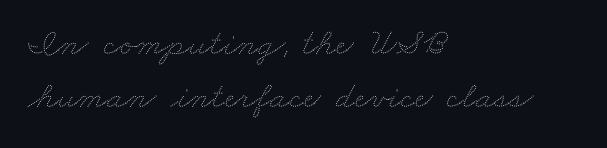
The zone under the glyphs is completely vacant. The passage shown has conventional tracking throughout. Weight: in the light-to-regular range. The line-height multiplier appears to be the usual default.
